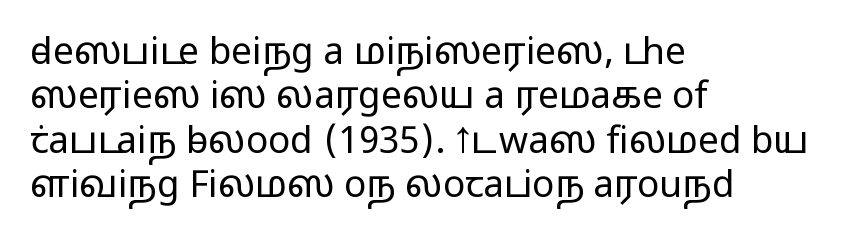
{"serif": "no", "italic": "no", "bold": "no", "weight": "light", "width": "wide", "stroke_contrast": "low", "x_height": "medium", "monospaced": "no", "underline": "no", "align": "left", "line_spacing_ratio": 1.2, "letter_spacing": "normal", "letter_spacing_em": 0.0, "glyph_px": 37}
